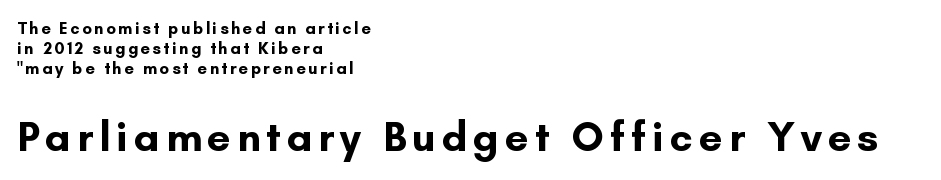
Q: Is the text bold? A: Yes.
Q: Is the text italic (slanted)? A: No, it is upright.
Q: Is the typeface a serif or a sans-serif typeface? A: Sans-serif.
Q: Is the text underlined? A: No.
Q: How is the paragraph aligned? A: Left-aligned.
Q: Which block of text is set in a larger size, the first (top) or the second (bottom)? A: The second (bottom) one.
Q: Width (condensed, normal, or wide)? A: Normal.
Q: Stroke contrast? A: Low.
Q: x-height? A: Small.
Q: Monospaced? A: No.
